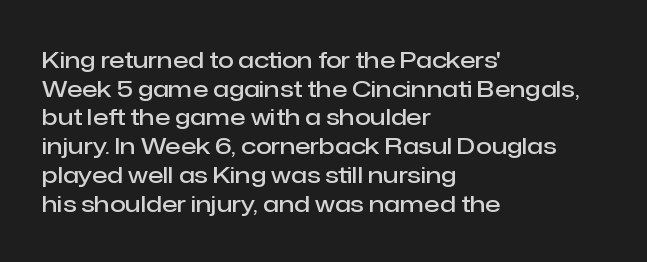
Q: Is the text bold? A: Semi-bold.
Q: Is the text italic (slanted)? A: No, it is upright.
Q: Is the text underlined? A: No.
Q: How is the paragraph aligned? A: Left-aligned.
Q: Is the spacing between letters normal or unusually wide? A: Normal.
Q: Is the spacing between lines tight, normal or loose? A: Normal.
